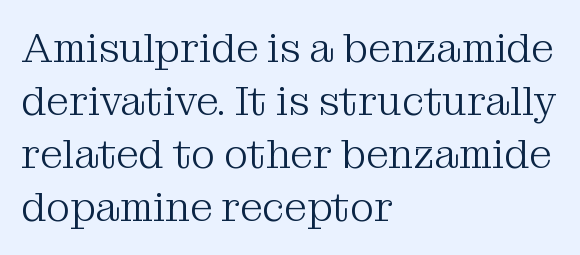
Q: Is the text bold? A: No.
Q: Is the text italic (slanted)? A: No, it is upright.
Q: Is the typeface a serif or a sans-serif typeface? A: Serif.
Q: Is the text underlined? A: No.
Q: How is the paragraph aligned? A: Left-aligned.
Q: Is the spacing between letters normal or unusually wide? A: Normal.
Q: Is the spacing between lines tight, normal or loose? A: Normal.
Q: Width (condensed, normal, or wide)? A: Normal.
Q: Stroke contrast? A: Medium.
Q: x-height? A: Medium.
Q: Monospaced? A: No.
